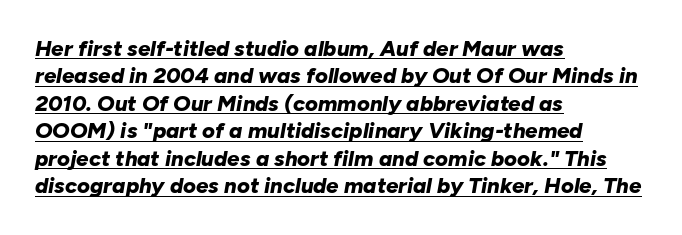
Q: Is the text bold? A: Yes.
Q: Is the text italic (slanted)? A: Yes, it leans right by about 10 degrees.
Q: Is the text underlined? A: Yes.
Q: How is the paragraph aligned? A: Left-aligned.
Q: Is the spacing between letters normal or unusually wide? A: Normal.
Q: Is the spacing between lines tight, normal or loose? A: Normal.
